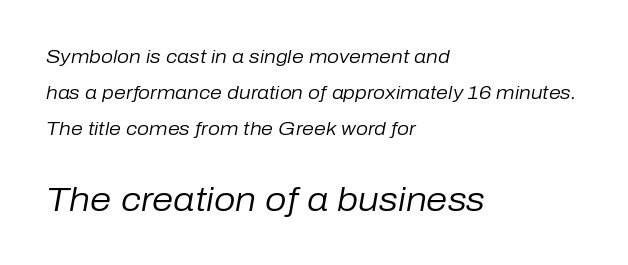
Q: Is the text bold? A: No.
Q: Is the text italic (slanted)? A: Yes, it leans right by about 10 degrees.
Q: Is the text underlined? A: No.
Q: How is the paragraph aligned? A: Left-aligned.
Q: Is the spacing between letters normal or unusually wide? A: Normal.
Q: Which block of text is set in a larger size, the first (top) or the second (bottom)? A: The second (bottom) one.
Q: Width (condensed, normal, or wide)? A: Normal.
Q: Stroke contrast? A: Low.
Q: x-height? A: Medium.
Q: Monospaced? A: No.
